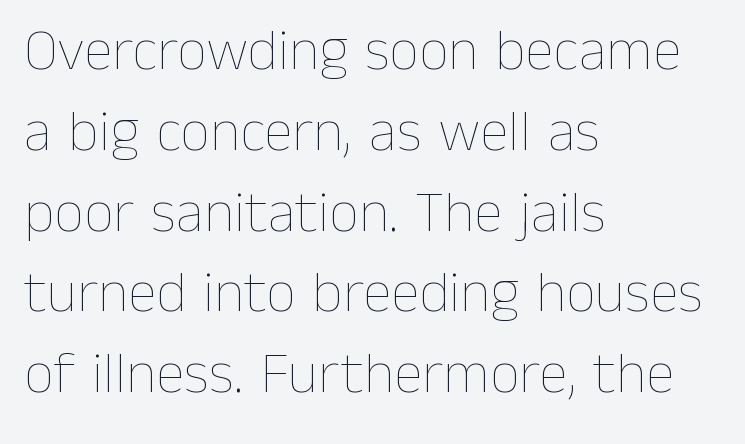
Q: Is the text bold? A: No.
Q: Is the text italic (slanted)? A: No, it is upright.
Q: Is the text underlined? A: No.
Q: How is the paragraph aligned? A: Left-aligned.
Q: Is the spacing between letters normal or unusually wide? A: Normal.
Q: Is the spacing between lines tight, normal or loose? A: Normal.
Q: Width (condensed, normal, or wide)? A: Normal.
Q: Stroke contrast? A: Low.
Q: x-height? A: Medium.
Q: Monospaced? A: No.
